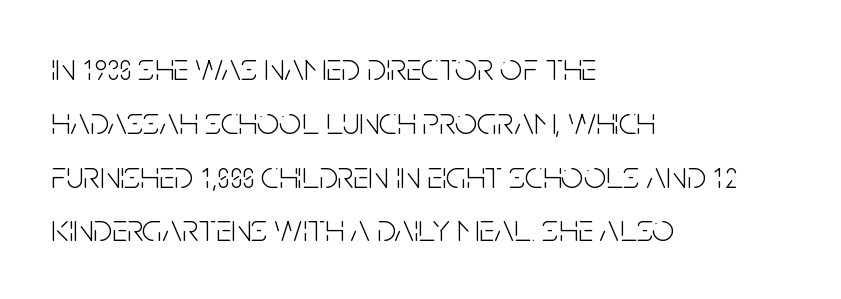
The image shows 39 px light, condensed sans-serif type, upright; set left-aligned, normal line spacing (1.38x), normal letter spacing, not underlined; low stroke contrast and a large x-height.
